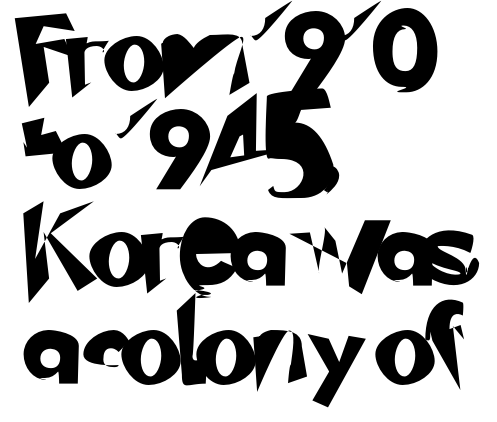
The image shows 79 px sans-serif type; set left-aligned, line spacing 1.24x, normal letter spacing, not underlined; low stroke contrast and a small x-height.
